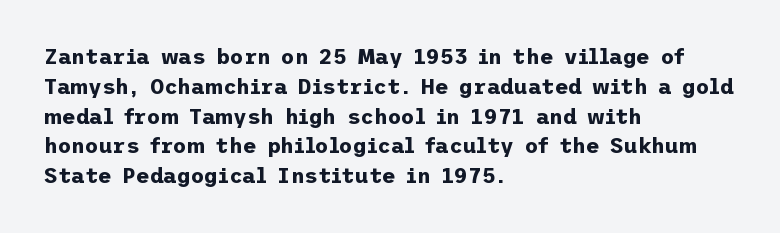
A bare baseline throughout the passage. Heavy-handed strokes throughout: this text is bold. Style check: upright. The setting favours the left margin, as ordinary paragraphs usually do. How are the letters spaced? Ordinarily, with no added tracking.
